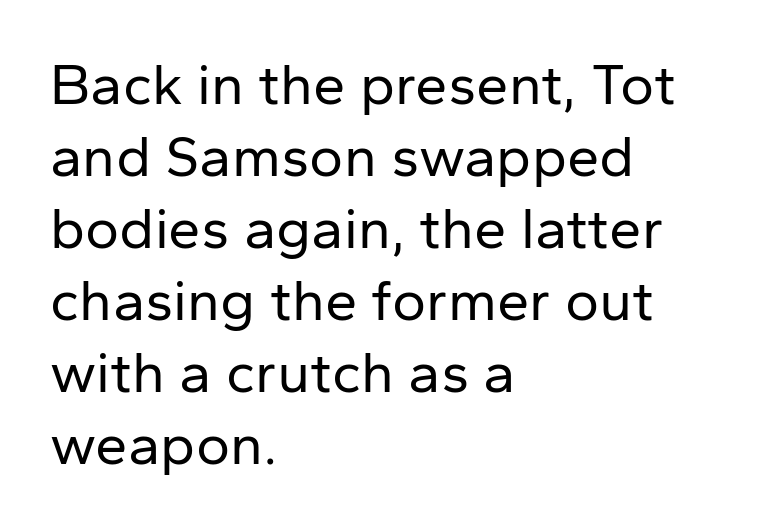
Note the varied advance widths — an 'i' is clearly narrower than an 'm'. Does extra space separate the letters? No, they use regular spacing. Line starts are locked; line ends wander. It's the straight-up-and-down kind of type.
